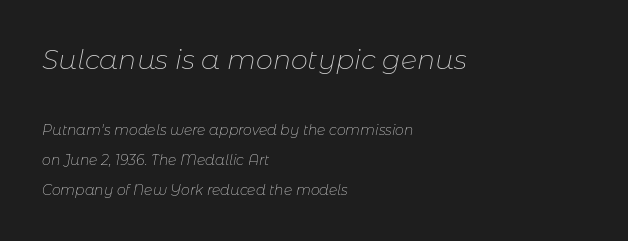
The image shows 27 px text type, italic (leaning right); set left-aligned, loose line spacing (2.13x), normal letter spacing, not underlined; the first (top) block is 1.93x larger.
